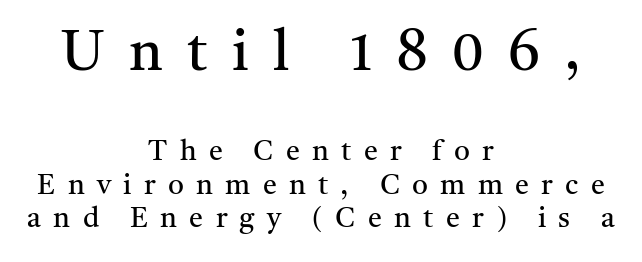
The image shows 56 px regular-weight serif type, upright; set centered, line spacing 1.19x, unusually wide letter spacing (+0.44 em), not underlined; the first (top) block is 2.0x larger; medium stroke contrast and a medium x-height.
